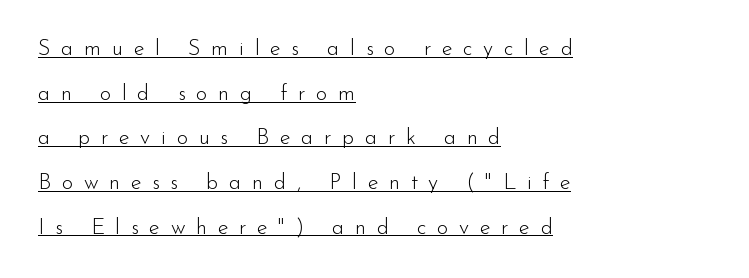
The image shows 22 px text type, upright; set left-aligned, loose line spacing (2.03x), unusually wide letter spacing (+0.48 em), underlined.
